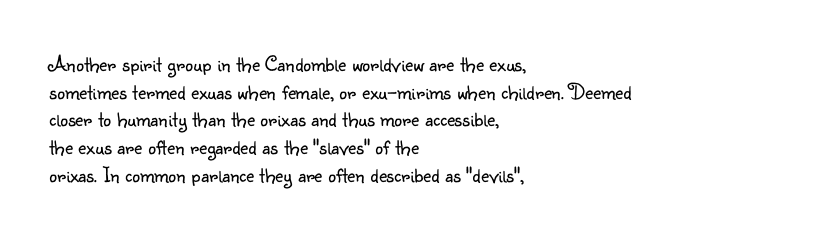
The image shows 22 px text type, upright; set left-aligned, normal line spacing (1.26x), normal letter spacing, not underlined.
